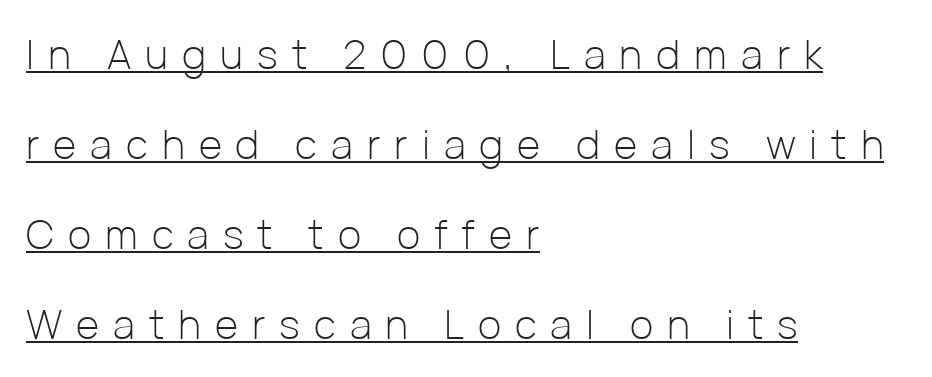
The image shows 40 px light sans-serif type, upright; set left-aligned, loose line spacing (2.25x), unusually wide letter spacing (+0.35 em), underlined; low stroke contrast and a medium x-height.
